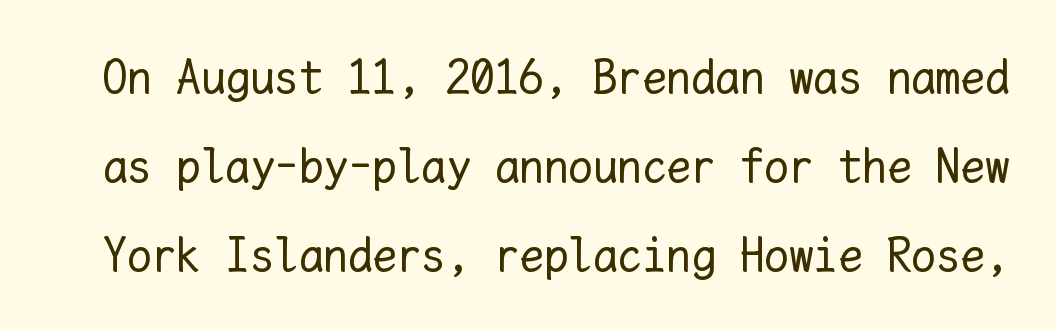
{"italic": "no", "bold": "no", "weight": "regular", "width": "normal", "stroke_contrast": "low", "x_height": "medium", "monospaced": "yes", "underline": "no", "line_spacing_ratio": 1.82, "letter_spacing": "normal", "letter_spacing_em": 0.0, "glyph_px": 49}
